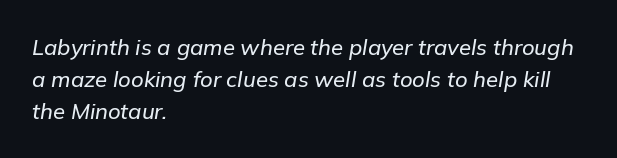
The image shows 22 px text type, italic (leaning right); set left-aligned, normal line spacing (1.46x), normal letter spacing, not underlined.
